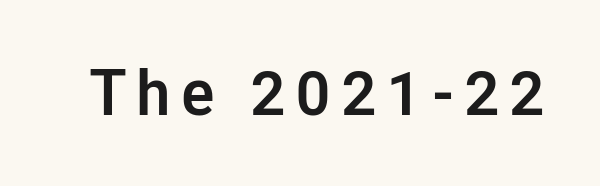
The image shows 64 px semibold sans-serif type, upright; set not underlined; low stroke contrast and a medium x-height.
